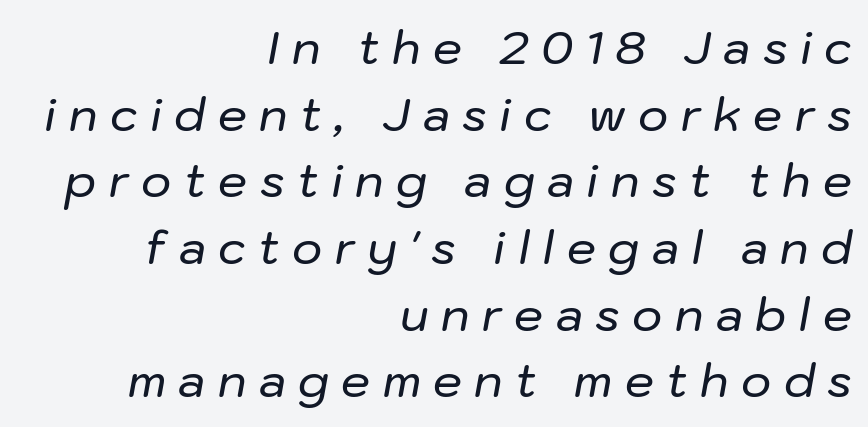
Q: Is the text italic (slanted)? A: Yes, it leans right by about 10 degrees.
Q: Is the text underlined? A: No.
Q: How is the paragraph aligned? A: Right-aligned.
Q: Is the spacing between letters normal or unusually wide? A: Unusually wide.
Q: Is the spacing between lines tight, normal or loose? A: Normal.
Q: Width (condensed, normal, or wide)? A: Normal.
Q: Stroke contrast? A: Low.
Q: x-height? A: Medium.
Q: Monospaced? A: No.
